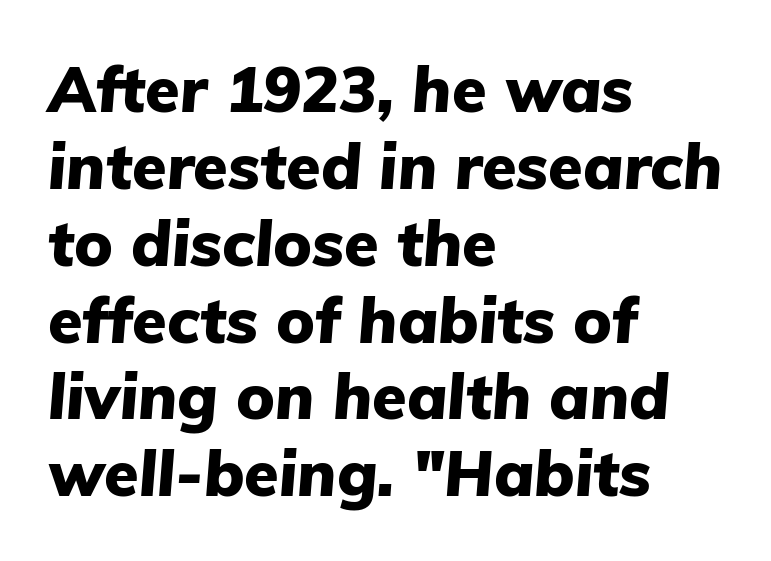
Q: Is the text bold? A: Yes.
Q: Is the text italic (slanted)? A: Yes, it leans right by about 5 degrees.
Q: Is the text underlined? A: No.
Q: How is the paragraph aligned? A: Left-aligned.
Q: Is the spacing between letters normal or unusually wide? A: Normal.
Q: Width (condensed, normal, or wide)? A: Normal.
Q: Stroke contrast? A: Low.
Q: x-height? A: Medium.
Q: Monospaced? A: No.
